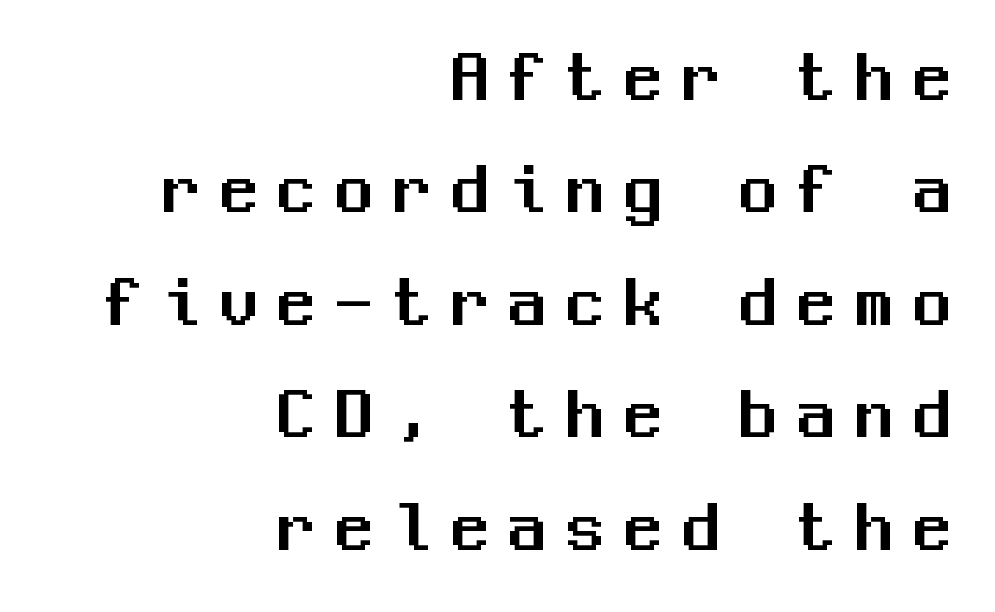
{"serif": "no", "italic": "no", "width": "normal", "stroke_contrast": "medium", "x_height": "medium", "monospaced": "yes", "underline": "no", "align": "right", "line_spacing": "normal", "line_spacing_ratio": 1.5, "letter_spacing": "wide", "letter_spacing_em": 0.27, "glyph_px": 75}
